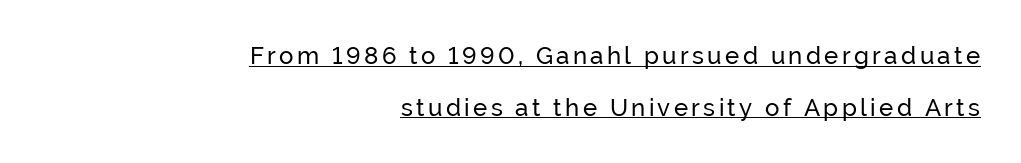
Q: Is the text italic (slanted)? A: No, it is upright.
Q: Is the text underlined? A: Yes.
Q: How is the paragraph aligned? A: Right-aligned.
Q: Is the spacing between lines tight, normal or loose? A: Loose.
